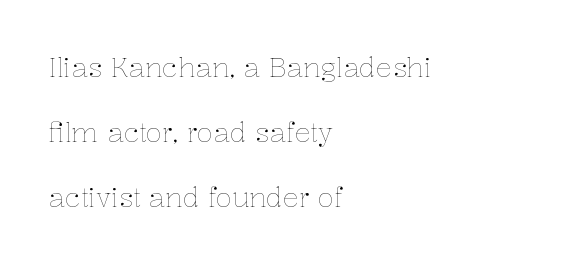
The image shows 27 px text type, upright; set left-aligned, loose line spacing (2.41x), normal letter spacing, not underlined.
